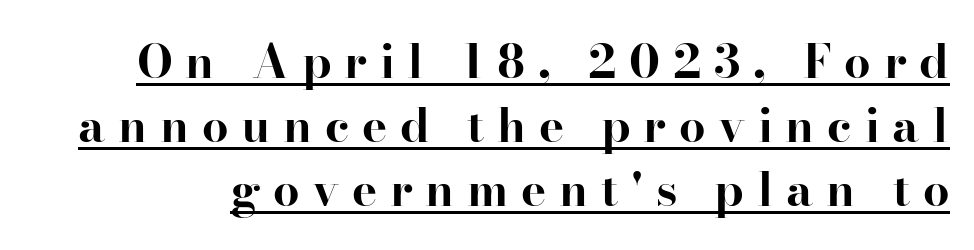
{"serif": "yes", "italic": "no", "bold": "yes", "weight": "bold", "width": "normal", "stroke_contrast": "high", "x_height": "small", "monospaced": "no", "underline": "yes", "line_spacing": "normal", "line_spacing_ratio": 1.36, "letter_spacing": "wide", "letter_spacing_em": 0.27, "glyph_px": 47}
